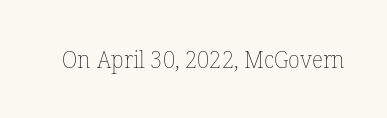
{"italic": "no", "bold": "no", "underline": "no", "letter_spacing": "normal", "letter_spacing_em": 0.0, "glyph_px": 24}
